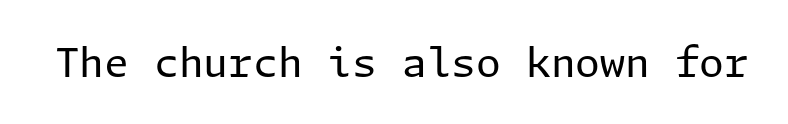
The string is rendered with underlining switched off. Bold? No — there's no thickening of the strokes. What kind of face is this? One without serifs — a sans. Vertical strokes here are truly vertical. The letterforms sit shoulder to shoulder at normal distance.
